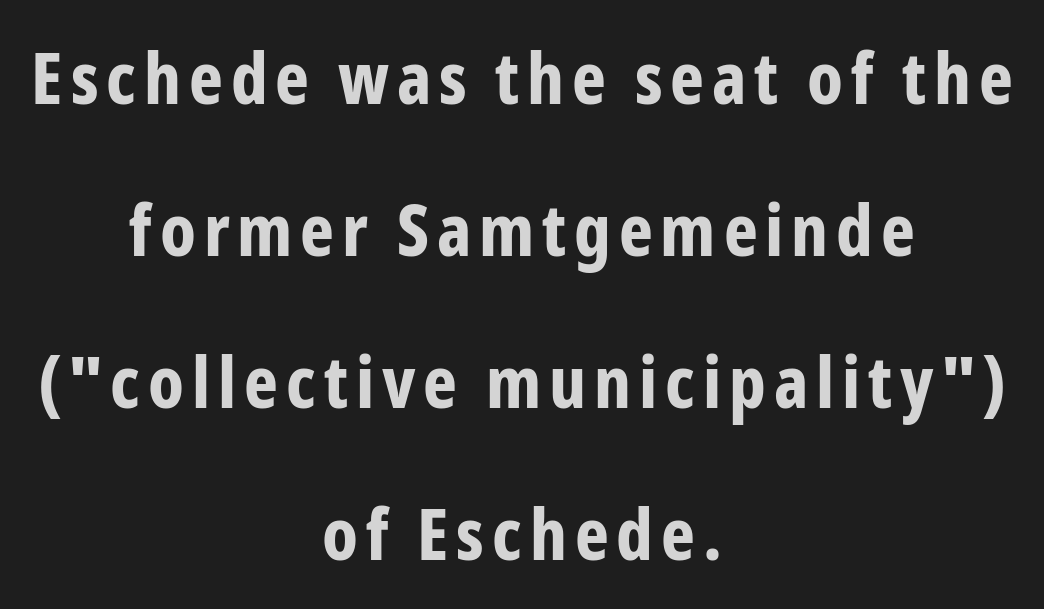
Q: Is the text bold? A: Yes.
Q: Is the text italic (slanted)? A: No, it is upright.
Q: Is the typeface a serif or a sans-serif typeface? A: Sans-serif.
Q: Is the text underlined? A: No.
Q: How is the paragraph aligned? A: Centered.
Q: Is the spacing between lines tight, normal or loose? A: Loose.
Q: Width (condensed, normal, or wide)? A: Condensed.
Q: Stroke contrast? A: Low.
Q: x-height? A: Medium.
Q: Monospaced? A: No.
